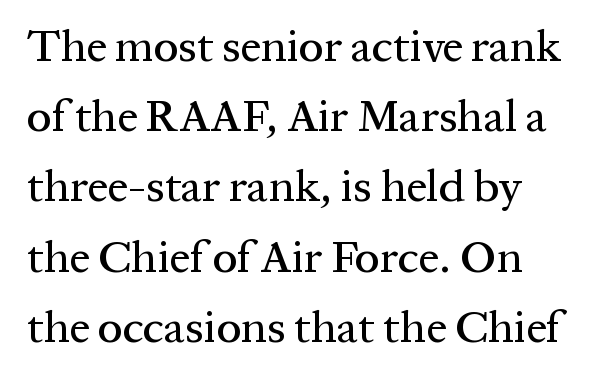
Q: Is the text italic (slanted)? A: No, it is upright.
Q: Is the typeface a serif or a sans-serif typeface? A: Serif.
Q: Is the text underlined? A: No.
Q: Is the spacing between letters normal or unusually wide? A: Normal.
Q: Is the spacing between lines tight, normal or loose? A: Normal.
Q: Width (condensed, normal, or wide)? A: Normal.
Q: Stroke contrast? A: Medium.
Q: x-height? A: Medium.
Q: Monospaced? A: No.
